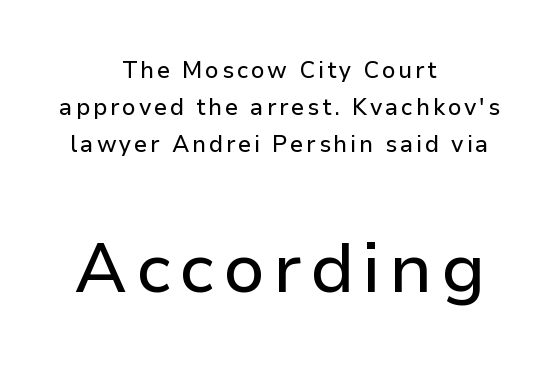
Horizontally, the lines are justified to the midpoint only. The passage shown is typed in a proportional face where columns would drift. Decoration check: the copy has no underline. Examine the stroke ends and you'll find no serifs. Note: smaller setting up top, larger setting below.
